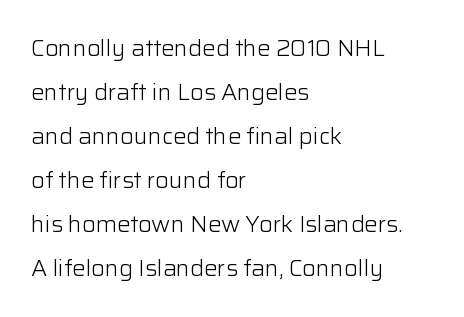
Q: Is the text bold? A: No.
Q: Is the text italic (slanted)? A: No, it is upright.
Q: Is the text underlined? A: No.
Q: How is the paragraph aligned? A: Left-aligned.
Q: Is the spacing between letters normal or unusually wide? A: Normal.
Q: Is the spacing between lines tight, normal or loose? A: Loose.
